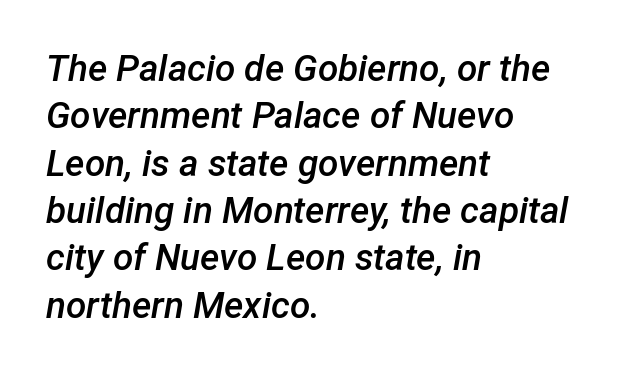
{"italic": "yes", "lean": "right", "slant_degrees": 12, "bold": "semi", "weight": "semibold", "width": "normal", "stroke_contrast": "low", "x_height": "medium", "monospaced": "no", "underline": "no", "align": "left", "line_spacing": "normal", "line_spacing_ratio": 1.28, "letter_spacing": "normal", "letter_spacing_em": 0.0, "glyph_px": 37}
